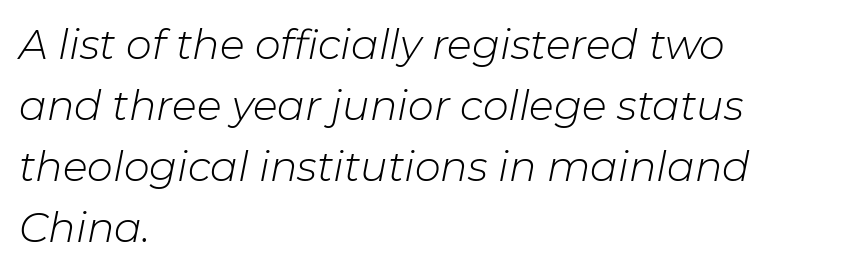
These glyphs show unthickened strokes, regular width or finer. Rendered with sloped, italic letterforms. Is this a fixed-width face? No — the glyphs have proportional, varying widths. Glance below the letters and you will spot only blank space. The type is set solid horizontally, with unmodified tracking. Honestly, the row spacing looks completely unremarkable.
